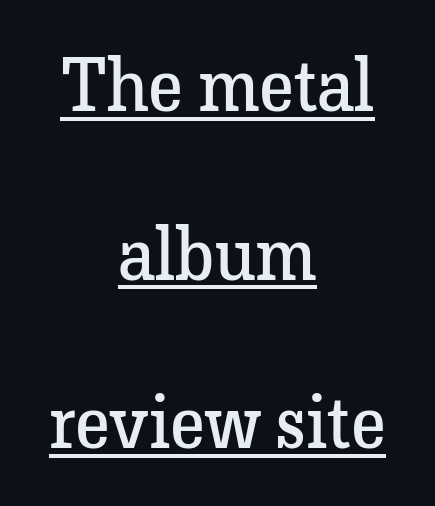
Q: Is the text bold? A: No.
Q: Is the text italic (slanted)? A: No, it is upright.
Q: Is the typeface a serif or a sans-serif typeface? A: Serif.
Q: Is the text underlined? A: Yes.
Q: How is the paragraph aligned? A: Centered.
Q: Is the spacing between letters normal or unusually wide? A: Normal.
Q: Is the spacing between lines tight, normal or loose? A: Loose.
Q: Width (condensed, normal, or wide)? A: Normal.
Q: Stroke contrast? A: Low.
Q: x-height? A: Medium.
Q: Monospaced? A: No.
